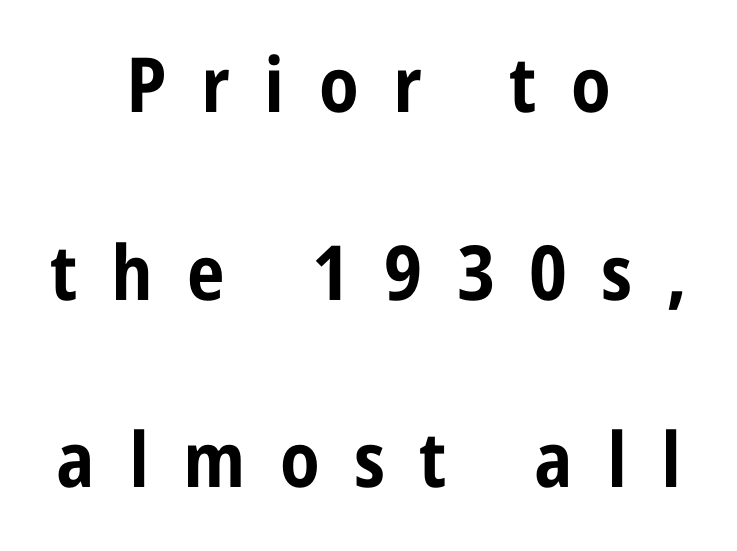
Does the weight exceed regular? Yes, all the way to bold. A typesetter would call this heavily tracked-out type. These lines are rendered in a variable-pitch font. Glance below the letters and you will spot only blank space.
